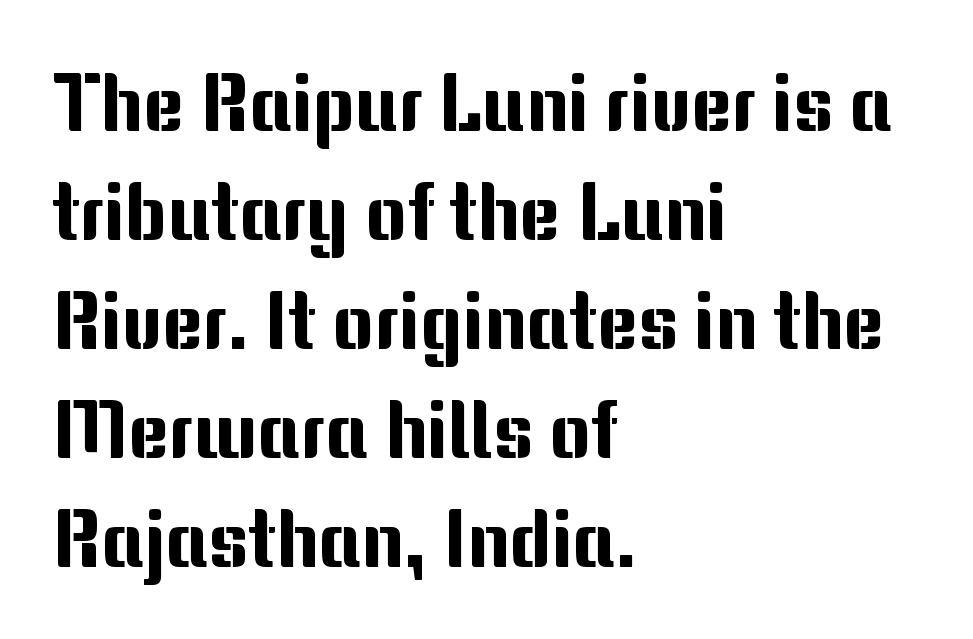
Q: Is the text italic (slanted)? A: No, it is upright.
Q: Is the typeface a serif or a sans-serif typeface? A: Sans-serif.
Q: Is the text underlined? A: No.
Q: How is the paragraph aligned? A: Left-aligned.
Q: Is the spacing between letters normal or unusually wide? A: Normal.
Q: Is the spacing between lines tight, normal or loose? A: Normal.
Q: Width (condensed, normal, or wide)? A: Normal.
Q: Stroke contrast? A: Medium.
Q: x-height? A: Medium.
Q: Monospaced? A: No.
